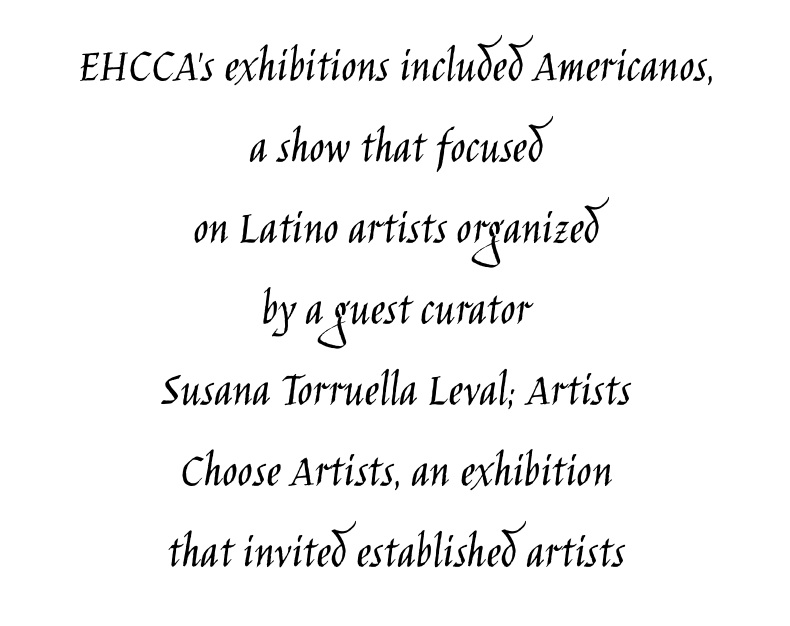
Q: Is the text bold? A: No.
Q: Is the text italic (slanted)? A: Yes.
Q: Is the typeface a serif or a sans-serif typeface? A: Sans-serif.
Q: Is the text underlined? A: No.
Q: How is the paragraph aligned? A: Centered.
Q: Is the spacing between letters normal or unusually wide? A: Normal.
Q: Is the spacing between lines tight, normal or loose? A: Normal.
Q: Width (condensed, normal, or wide)? A: Condensed.
Q: Stroke contrast? A: Low.
Q: x-height? A: Large.
Q: Monospaced? A: No.
